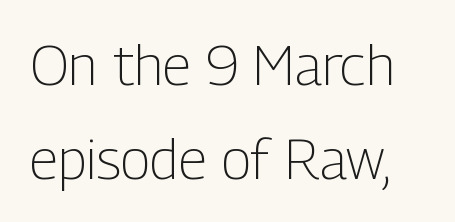
{"serif": "no", "italic": "no", "bold": "no", "weight": "light", "width": "condensed", "stroke_contrast": "low", "x_height": "medium", "monospaced": "no", "underline": "no", "line_spacing": "normal", "line_spacing_ratio": 1.67, "letter_spacing": "normal", "letter_spacing_em": 0.0, "glyph_px": 56}
